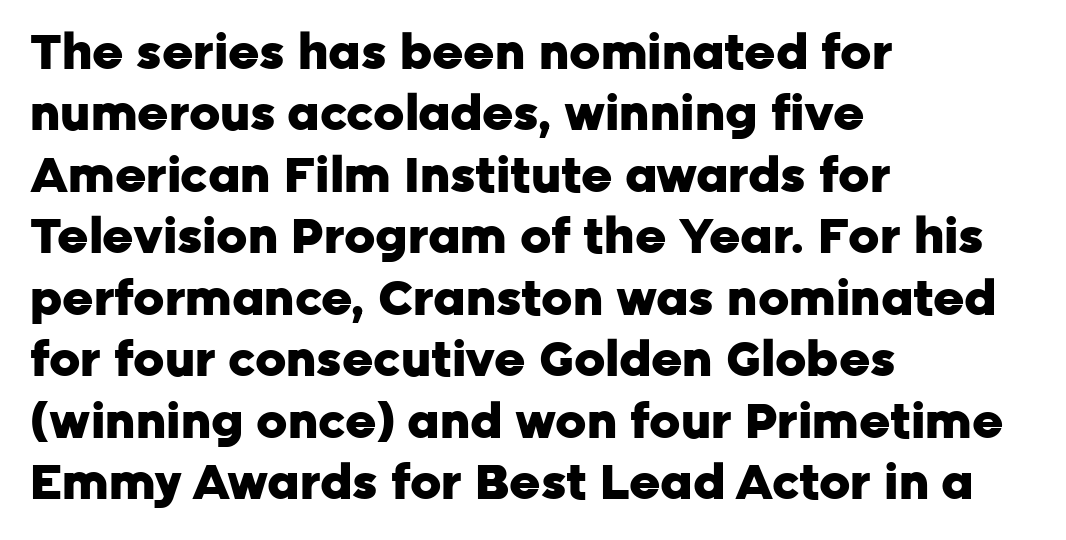
The line-height multiplier appears to be the usual default. Alignment: flush left. Character widths vary here, with narrow letters taking less room than wide ones. Check where the strokes stop: nothing finishes them off — pure sans. You'd pick this weight for a headline — it's a proper bold. You can tell it's not italic because the verticals are truly vertical.
